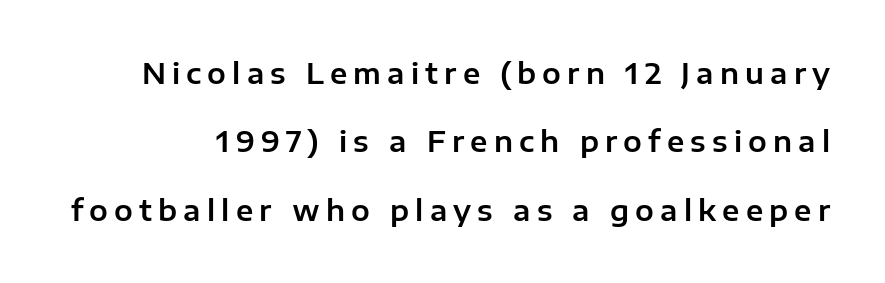
Q: Is the text italic (slanted)? A: No, it is upright.
Q: Is the typeface a serif or a sans-serif typeface? A: Sans-serif.
Q: Is the text underlined? A: No.
Q: Is the spacing between letters normal or unusually wide? A: Unusually wide.
Q: Is the spacing between lines tight, normal or loose? A: Loose.
Q: Width (condensed, normal, or wide)? A: Normal.
Q: Stroke contrast? A: Low.
Q: x-height? A: Medium.
Q: Monospaced? A: No.
